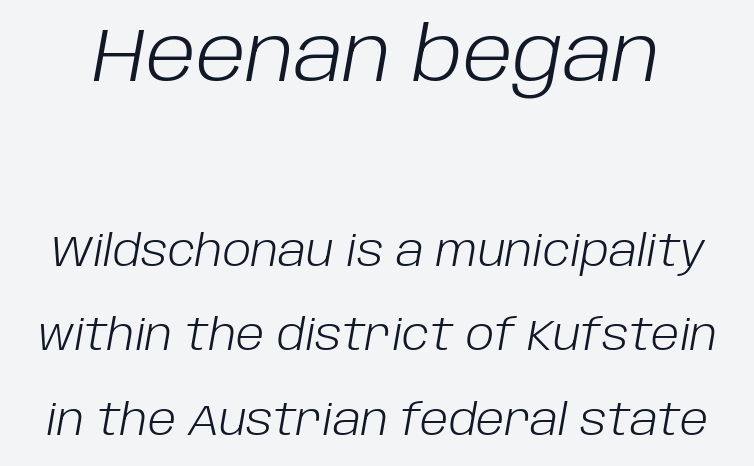
Q: Is the text bold? A: No.
Q: Is the text italic (slanted)? A: Yes, it leans right by about 10 degrees.
Q: Is the text underlined? A: No.
Q: Is the spacing between letters normal or unusually wide? A: Normal.
Q: Is the spacing between lines tight, normal or loose? A: Loose.
Q: Which block of text is set in a larger size, the first (top) or the second (bottom)? A: The first (top) one.
Q: Width (condensed, normal, or wide)? A: Normal.
Q: Stroke contrast? A: Low.
Q: x-height? A: Large.
Q: Monospaced? A: No.
